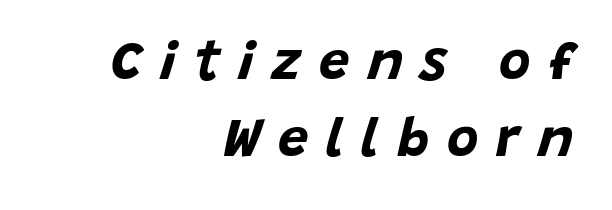
{"italic": "yes", "lean": "right", "slant_degrees": 15, "bold": "yes", "weight": "bold", "width": "normal", "stroke_contrast": "low", "x_height": "large", "monospaced": "no", "underline": "no", "align": "right", "line_spacing": "normal", "line_spacing_ratio": 1.42, "letter_spacing": "wide", "letter_spacing_em": 0.33, "glyph_px": 54}
